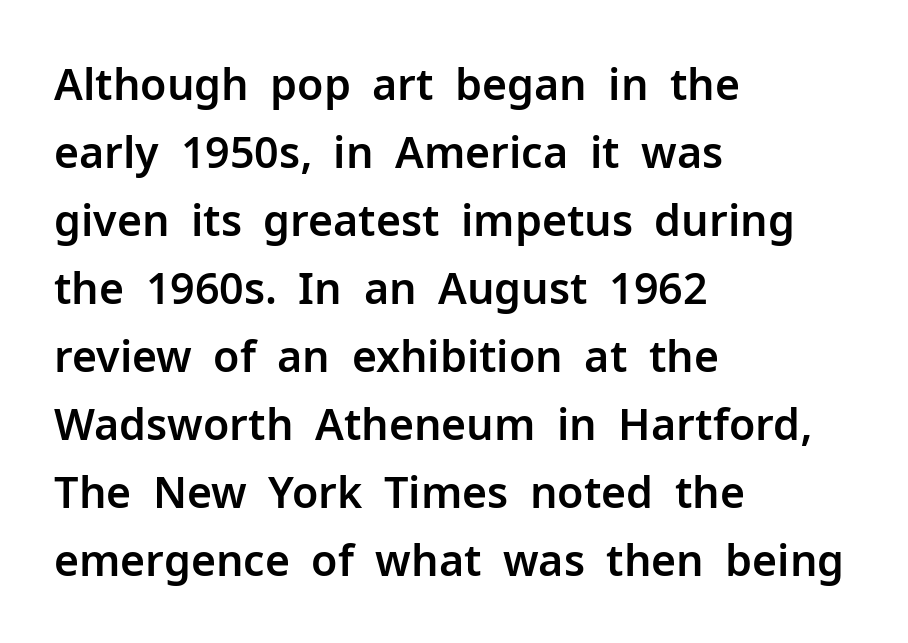
The typeface chosen for these lines omits serifs. A typesetter would call this leading conventional body-copy spacing. Quick note: underline off. The ragged edge is on the right, which tells us the setting is flush left. These lines keep a tight, regular rhythm from letter to letter.
